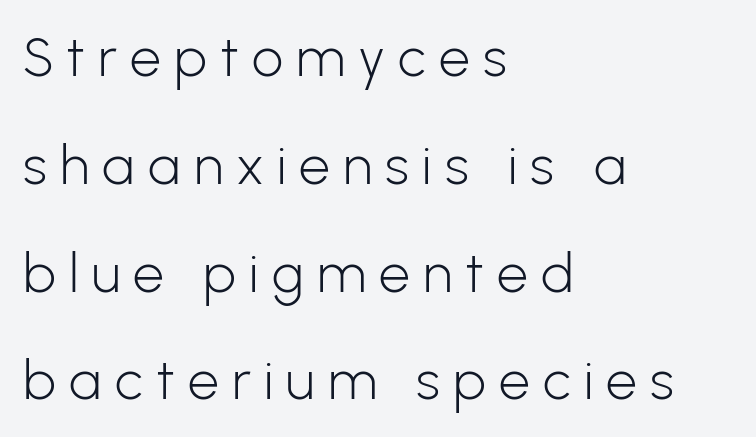
Q: Is the text bold? A: No.
Q: Is the text italic (slanted)? A: No, it is upright.
Q: Is the typeface a serif or a sans-serif typeface? A: Sans-serif.
Q: Is the text underlined? A: No.
Q: How is the paragraph aligned? A: Left-aligned.
Q: Is the spacing between letters normal or unusually wide? A: Unusually wide.
Q: Is the spacing between lines tight, normal or loose? A: Loose.
Q: Width (condensed, normal, or wide)? A: Normal.
Q: Stroke contrast? A: Low.
Q: x-height? A: Medium.
Q: Monospaced? A: No.
